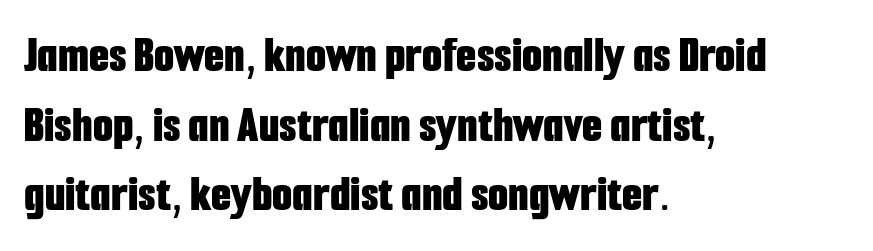
{"serif": "no", "italic": "no", "bold": "yes", "weight": "bold", "width": "condensed", "stroke_contrast": "low", "x_height": "medium", "monospaced": "no", "underline": "no", "align": "left", "line_spacing": "normal", "line_spacing_ratio": 1.34, "letter_spacing": "normal", "letter_spacing_em": 0.0, "glyph_px": 52}
